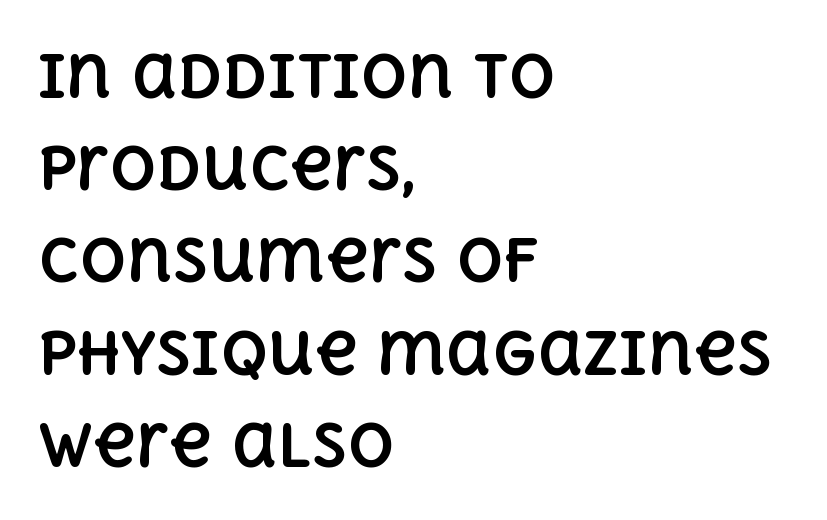
{"italic": "no", "bold": "yes", "weight": "bold", "width": "normal", "x_height": "large", "monospaced": "no", "underline": "no", "align": "left", "line_spacing": "normal", "line_spacing_ratio": 1.59, "letter_spacing": "normal", "letter_spacing_em": 0.0, "glyph_px": 58}
